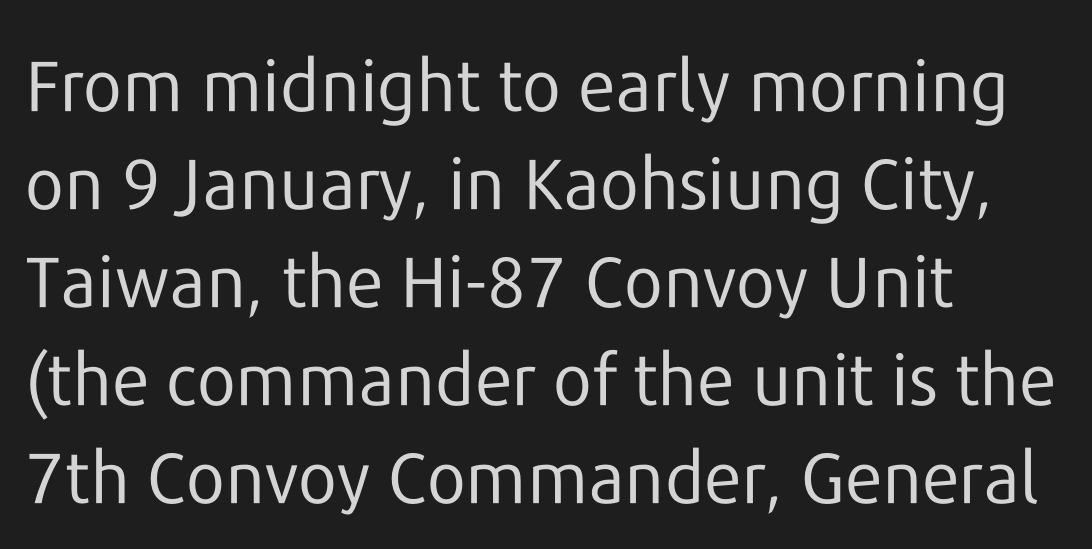
The words here are not underlined. Baseline-to-baseline distance is the conventional proportion of letter height. Posture: upright roman. Each line starts at the same left margin while the right side varies.
